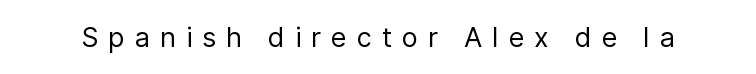
Q: Is the text bold? A: No.
Q: Is the text italic (slanted)? A: No, it is upright.
Q: Is the text underlined? A: No.
Q: Is the spacing between letters normal or unusually wide? A: Unusually wide.
